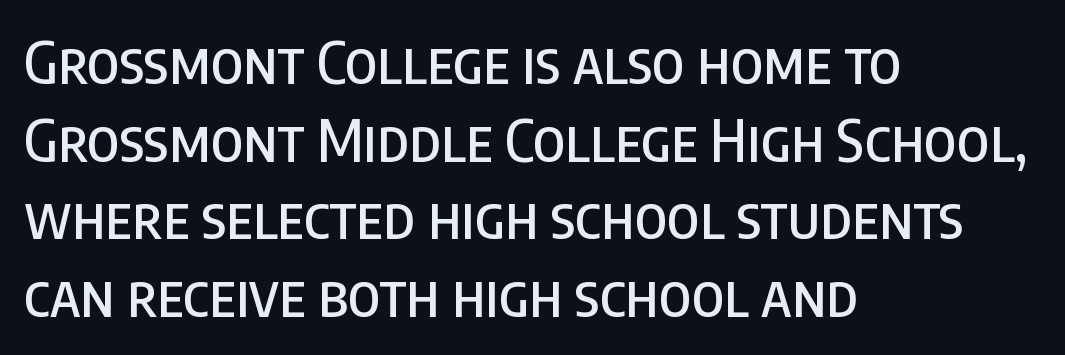
{"serif": "no", "italic": "no", "width": "condensed", "stroke_contrast": "low", "x_height": "large", "monospaced": "no", "underline": "no", "align": "left", "line_spacing": "normal", "line_spacing_ratio": 1.34, "letter_spacing": "normal", "letter_spacing_em": 0.0, "glyph_px": 58}
